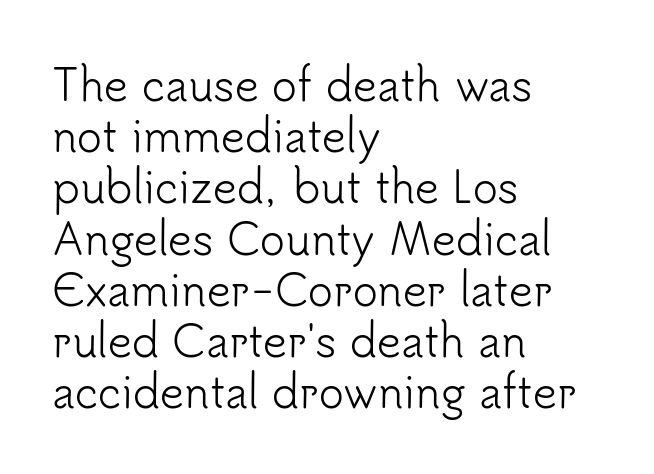
{"serif": "no", "italic": "no", "bold": "no", "weight": "light", "width": "normal", "stroke_contrast": "low", "x_height": "small", "monospaced": "no", "underline": "no", "align": "left", "line_spacing_ratio": 1.22, "letter_spacing": "normal", "letter_spacing_em": 0.0, "glyph_px": 42}
